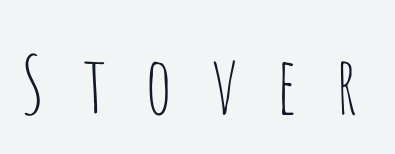
Q: Is the text bold? A: No.
Q: Is the text italic (slanted)? A: No, it is upright.
Q: Is the typeface a serif or a sans-serif typeface? A: Sans-serif.
Q: Is the text underlined? A: No.
Q: Is the spacing between letters normal or unusually wide? A: Unusually wide.
Q: Width (condensed, normal, or wide)? A: Condensed.
Q: Stroke contrast? A: Low.
Q: x-height? A: Large.
Q: Monospaced? A: No.
